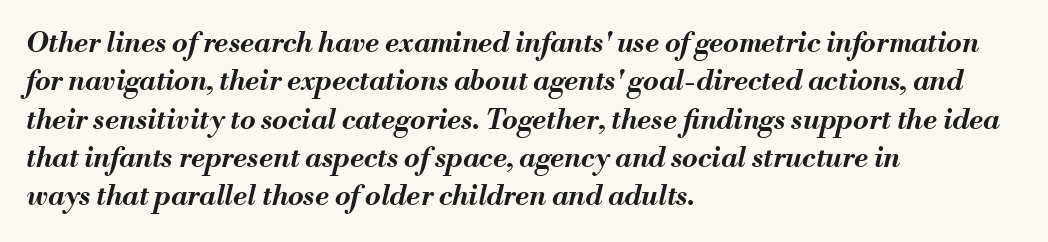
{"italic": "yes", "lean": "right", "slant_degrees": 13, "bold": "yes", "weight": "bold", "width": "normal", "stroke_contrast": "medium", "x_height": "small", "monospaced": "no", "underline": "no", "align": "left", "line_spacing": "normal", "line_spacing_ratio": 1.37, "letter_spacing": "normal", "letter_spacing_em": 0.0, "glyph_px": 28}
